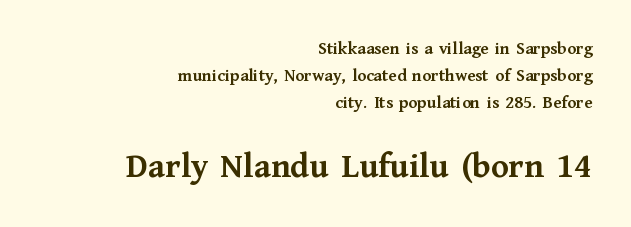
Do the characters align in a grid? No, the font is proportional. No word sits above an underline. Here the second block reads like a headline and the first like body copy. Line endings align vertically; line beginnings do not. Leading matches the norm, producing a regular column.
